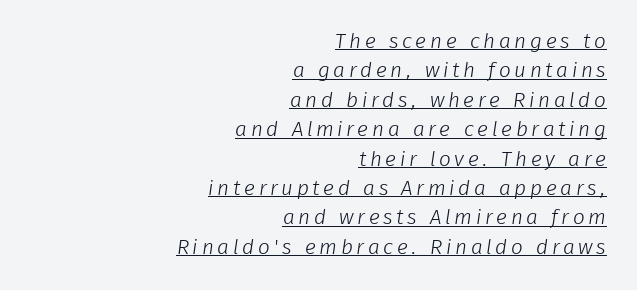
Q: Is the text bold? A: No.
Q: Is the text underlined? A: Yes.
Q: How is the paragraph aligned? A: Right-aligned.
Q: Is the spacing between lines tight, normal or loose? A: Normal.
